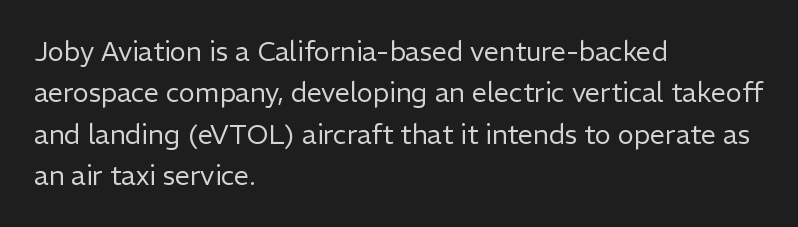
The image shows 27 px text type, upright; set left-aligned, normal line spacing (1.53x), normal letter spacing, not underlined.
